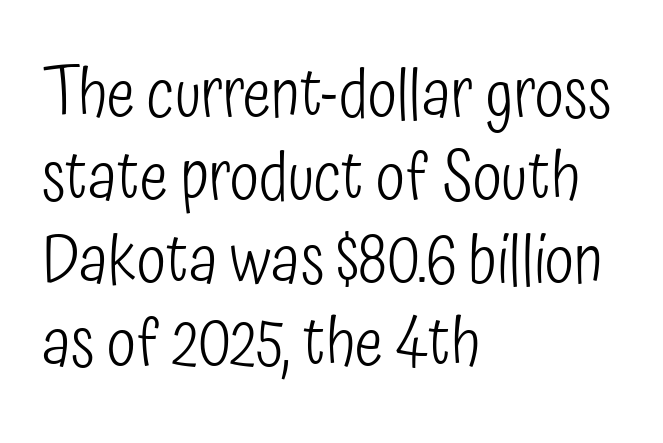
Here the glyphs are tracked normally, forming tight word shapes. The passage shown is typed in a proportional face where columns would drift. The face looks like a standard text weight, possibly lighter. A student would call this left alignment; a typographer would say flush left, rag right.
